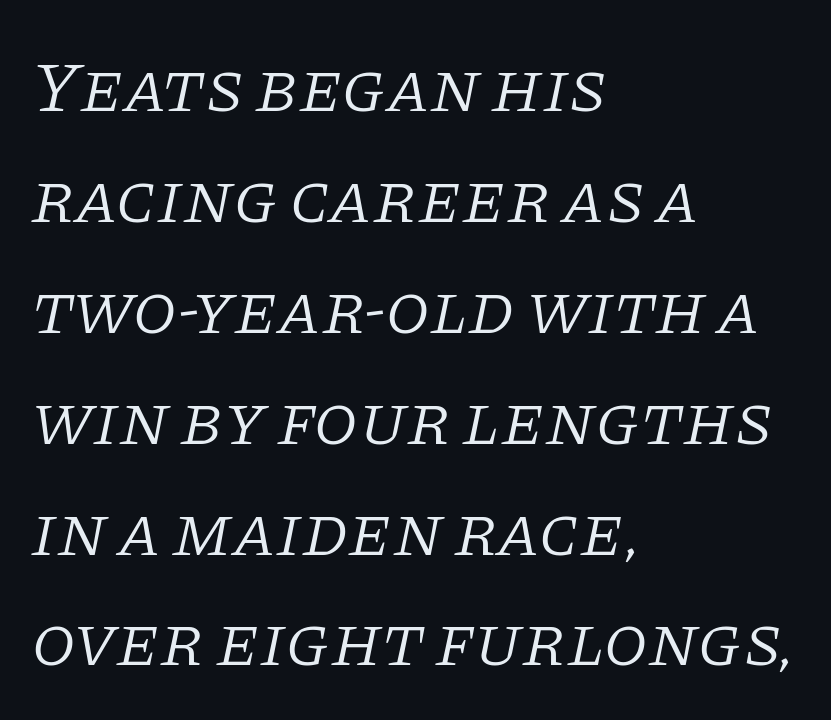
{"serif": "yes", "italic": "yes", "lean": "right", "slant_degrees": 11, "bold": "no", "weight": "light", "width": "normal", "stroke_contrast": "low", "x_height": "large", "monospaced": "no", "underline": "no", "align": "left", "line_spacing": "normal", "line_spacing_ratio": 1.54, "letter_spacing": "normal", "letter_spacing_em": 0.0, "glyph_px": 72}
